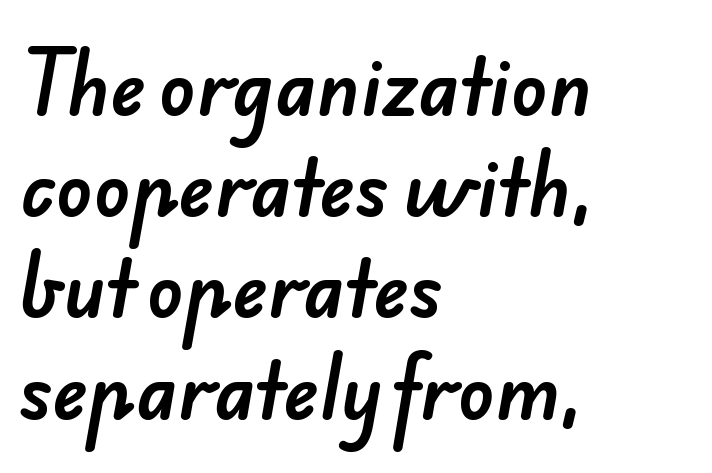
Q: Is the typeface a serif or a sans-serif typeface? A: Sans-serif.
Q: Is the text underlined? A: No.
Q: How is the paragraph aligned? A: Left-aligned.
Q: Is the spacing between letters normal or unusually wide? A: Normal.
Q: Is the spacing between lines tight, normal or loose? A: Normal.
Q: Width (condensed, normal, or wide)? A: Normal.
Q: Stroke contrast? A: Low.
Q: x-height? A: Small.
Q: Monospaced? A: No.
